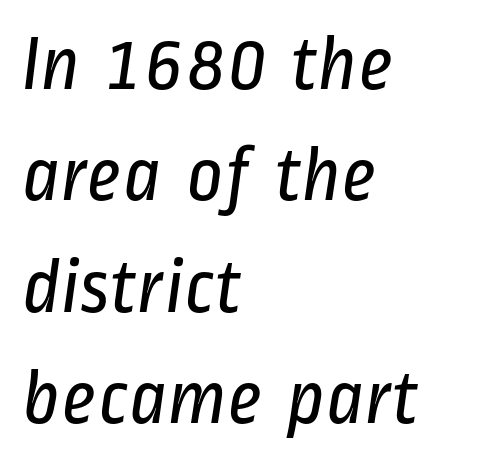
The image shows 79 px regular-weight, condensed sans-serif type; set left-aligned, normal line spacing (1.41x), normal letter spacing, not underlined; low stroke contrast and a medium x-height.
